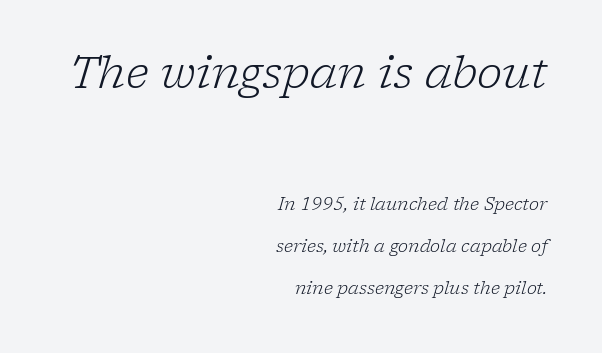
The image shows 43 px light serif type, italic (leaning right); set right-aligned, loose line spacing (2.47x), normal letter spacing, not underlined; the first (top) block is 2.53x larger; low stroke contrast and a medium x-height.
